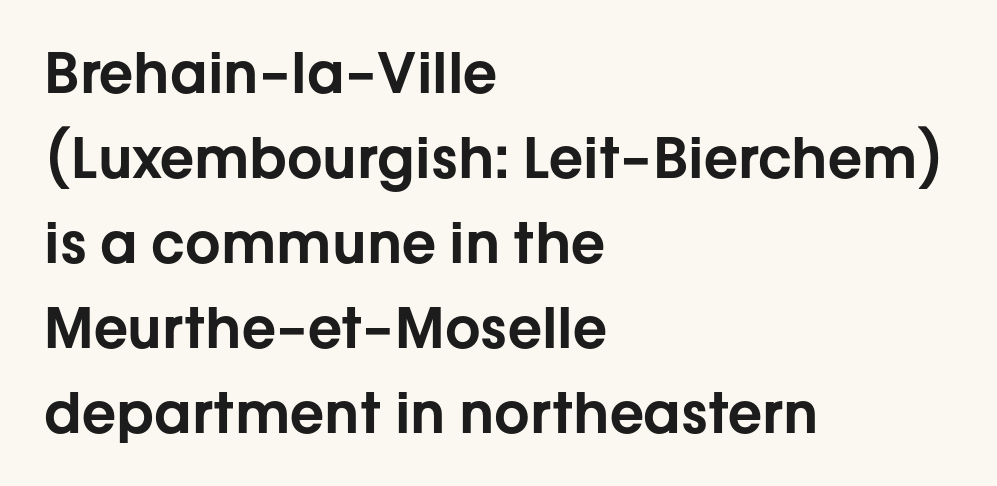
Q: Is the text italic (slanted)? A: No, it is upright.
Q: Is the typeface a serif or a sans-serif typeface? A: Sans-serif.
Q: Is the text underlined? A: No.
Q: How is the paragraph aligned? A: Left-aligned.
Q: Is the spacing between letters normal or unusually wide? A: Normal.
Q: Is the spacing between lines tight, normal or loose? A: Normal.
Q: Width (condensed, normal, or wide)? A: Normal.
Q: Stroke contrast? A: Low.
Q: x-height? A: Medium.
Q: Monospaced? A: No.
